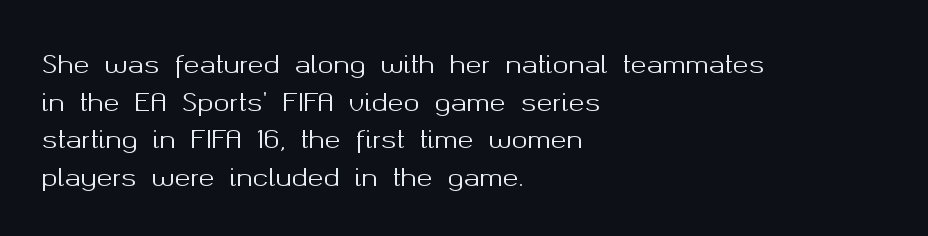
{"italic": "no", "underline": "no", "align": "left", "line_spacing": "normal", "line_spacing_ratio": 1.57, "letter_spacing": "normal", "letter_spacing_em": 0.0, "glyph_px": 24}
